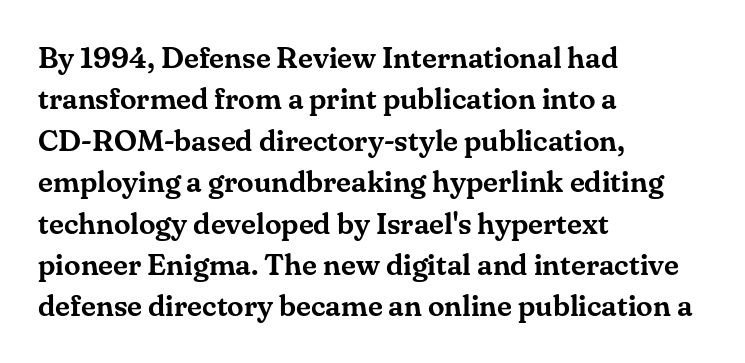
Q: Is the text italic (slanted)? A: No, it is upright.
Q: Is the typeface a serif or a sans-serif typeface? A: Serif.
Q: Is the text underlined? A: No.
Q: How is the paragraph aligned? A: Left-aligned.
Q: Is the spacing between letters normal or unusually wide? A: Normal.
Q: Is the spacing between lines tight, normal or loose? A: Normal.
Q: Width (condensed, normal, or wide)? A: Normal.
Q: Stroke contrast? A: Medium.
Q: x-height? A: Small.
Q: Monospaced? A: No.
